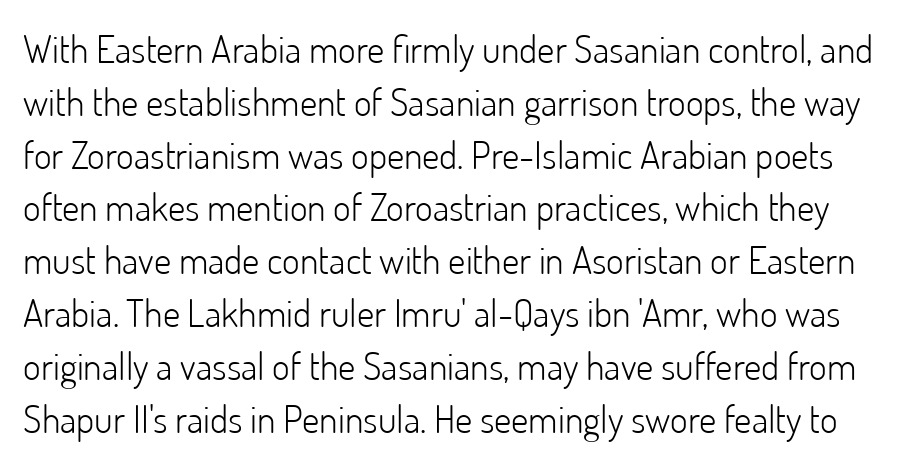
The image shows 38 px light sans-serif type, upright; set normal line spacing (1.39x), normal letter spacing, not underlined; low stroke contrast and a small x-height.
